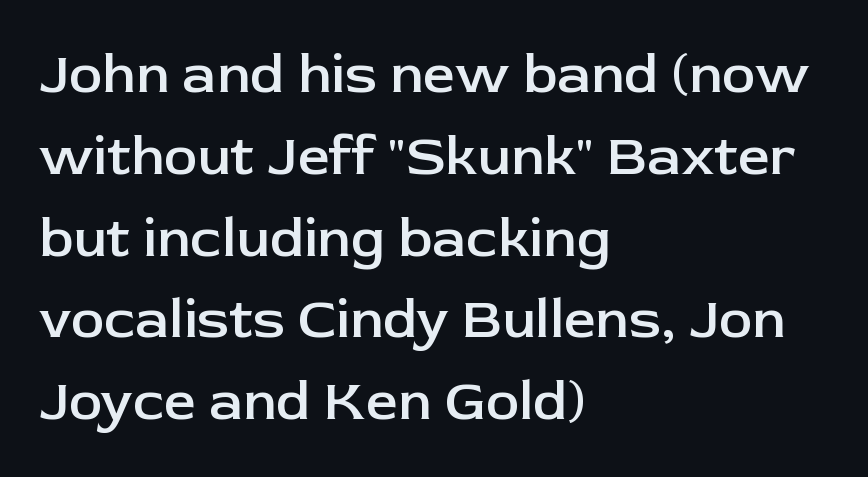
The leading is moderate, giving the passage an even texture. Serifs: no, the terminals of the letterforms are clean. Standard letterfit; no display-style spreading of the glyphs. In terms of posture, this sample is upright. The zone under the glyphs is completely vacant.
